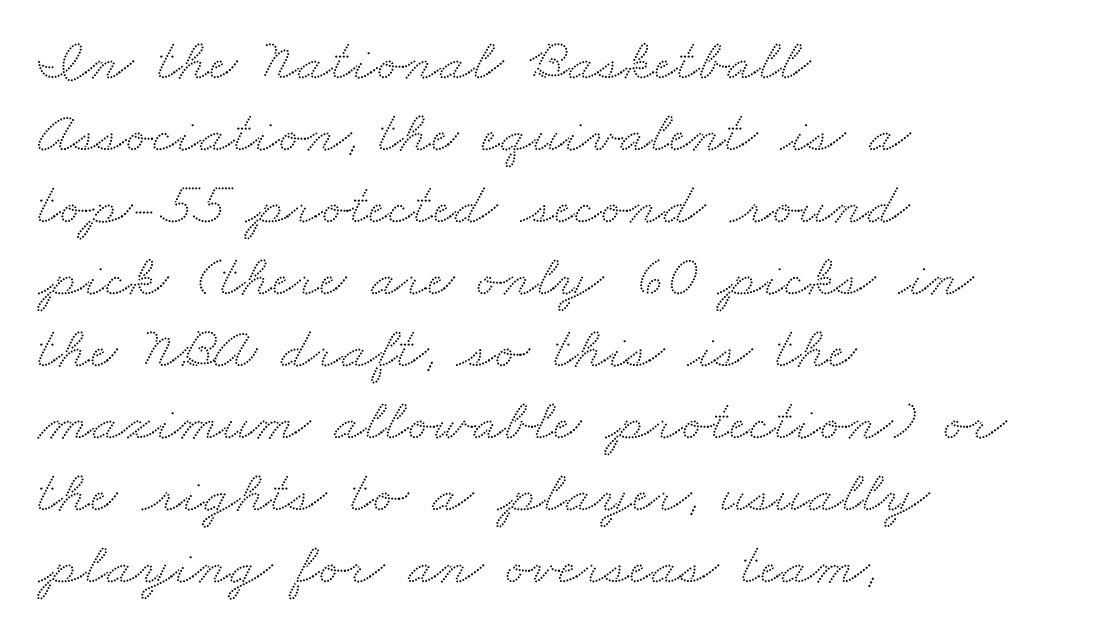
Q: Is the typeface a serif or a sans-serif typeface? A: Serif.
Q: Is the text underlined? A: No.
Q: How is the paragraph aligned? A: Left-aligned.
Q: Is the spacing between letters normal or unusually wide? A: Normal.
Q: Width (condensed, normal, or wide)? A: Wide.
Q: Stroke contrast? A: Medium.
Q: x-height? A: Small.
Q: Monospaced? A: No.
